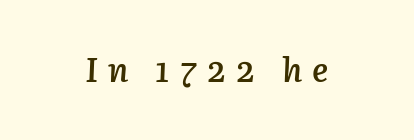
Each letter keeps its own natural width here, so spacing adapts to shape. Rendered with sloped, italic letterforms. Honestly, there is no underline to notice here at all. On the weight axis this lands at semibold, roughly 600. Glyph-to-glyph distance is far greater than everyday printed text.
